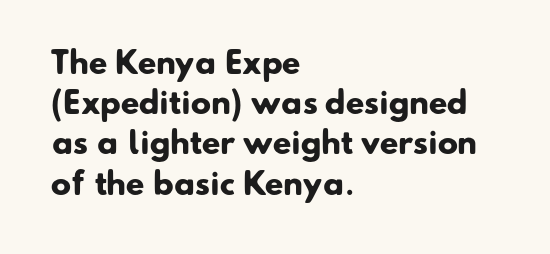
The image shows 30 px heavy sans-serif type; set left-aligned, normal line spacing (1.34x), normal letter spacing, not underlined; low stroke contrast and a small x-height.
